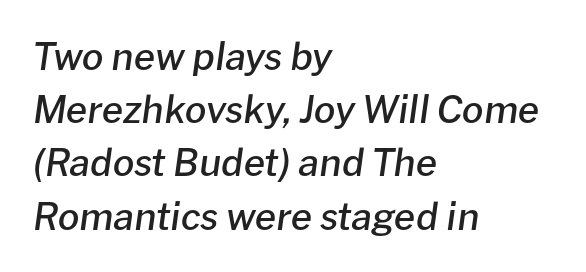
Short note: letters normally spaced. An italicized treatment has been applied to the whole sample. Anything drawn beneath the words? Only blank space. The space between consecutive lines is moderate.
